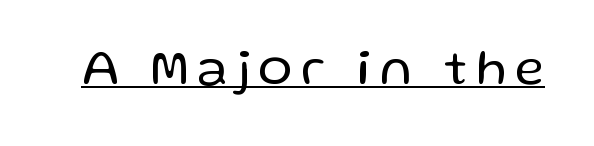
Ink coverage per letter is moderate at most. The face used here is proportionally spaced, like ordinary book or web type. The string is rendered with underlining switched on. The lettering stays uniformly vertical, giving the passage a roman look. No feet cap the strokes, marking this as sans-serif type.
